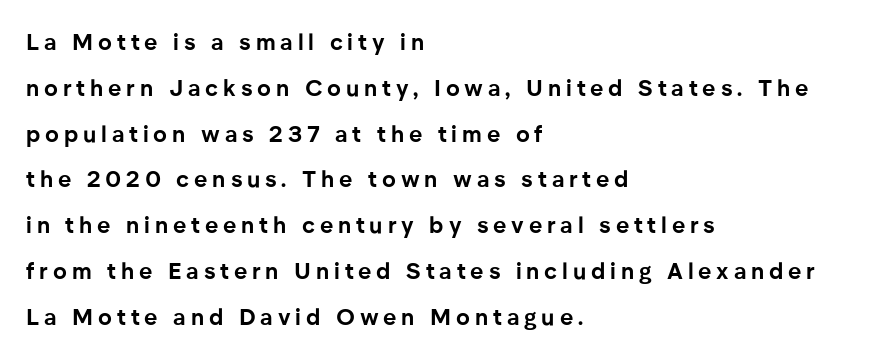
The type is letterspaced generously, with wide tracking. Vertical spacing — loose. Quick note: not italic, upright. The ragged edge is on the right, which tells us the setting is flush left.
